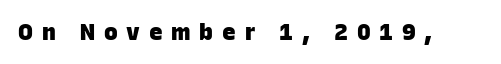
Q: Is the text bold? A: Yes.
Q: Is the text underlined? A: No.
Q: Is the spacing between letters normal or unusually wide? A: Unusually wide.
